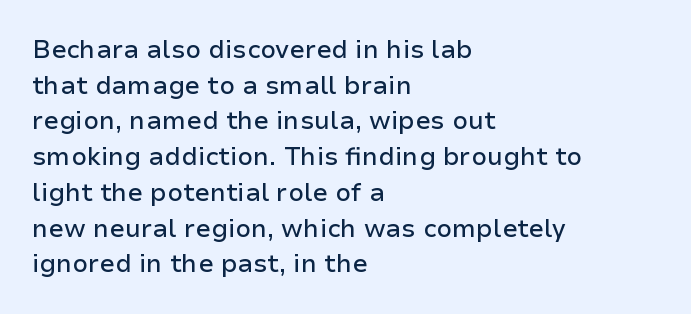
Glyph-to-glyph distance matches everyday printed text. The baseline area is clear. These lines are set flush left with a ragged right edge. Designer's note — italics off, roman on. The rendering uses a moderate line-height, typical for paragraphs.
